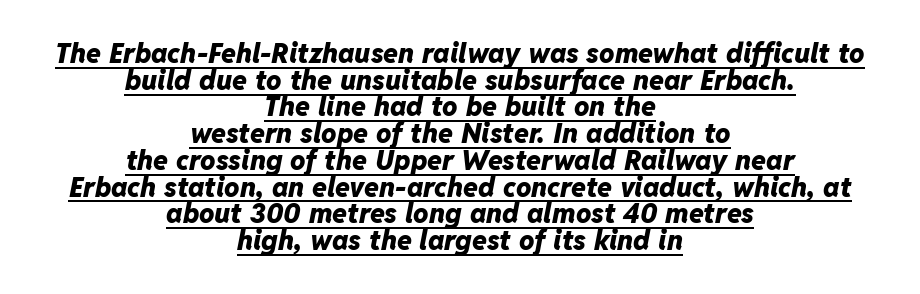
Q: Is the text bold? A: Yes.
Q: Is the text italic (slanted)? A: Yes, it leans right by about 11 degrees.
Q: Is the text underlined? A: Yes.
Q: How is the paragraph aligned? A: Centered.
Q: Is the spacing between letters normal or unusually wide? A: Normal.
Q: Is the spacing between lines tight, normal or loose? A: Tight.
